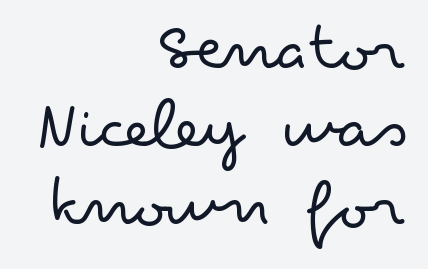
Q: Is the text bold? A: No.
Q: Is the text italic (slanted)? A: No, it is upright.
Q: Is the typeface a serif or a sans-serif typeface? A: Sans-serif.
Q: Is the text underlined? A: No.
Q: How is the paragraph aligned? A: Right-aligned.
Q: Is the spacing between letters normal or unusually wide? A: Normal.
Q: Is the spacing between lines tight, normal or loose? A: Tight.
Q: Width (condensed, normal, or wide)? A: Wide.
Q: Stroke contrast? A: Low.
Q: x-height? A: Small.
Q: Monospaced? A: No.
